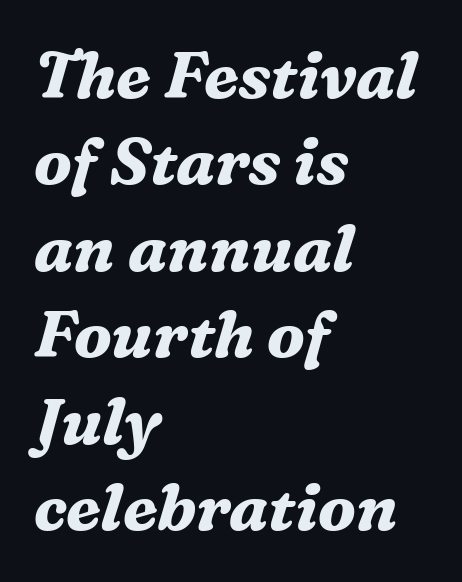
{"serif": "yes", "italic": "yes", "lean": "right", "slant_degrees": 16, "bold": "yes", "weight": "bold", "width": "normal", "stroke_contrast": "medium", "x_height": "medium", "monospaced": "no", "underline": "no", "align": "left", "line_spacing": "normal", "line_spacing_ratio": 1.33, "letter_spacing": "normal", "letter_spacing_em": 0.0, "glyph_px": 65}
